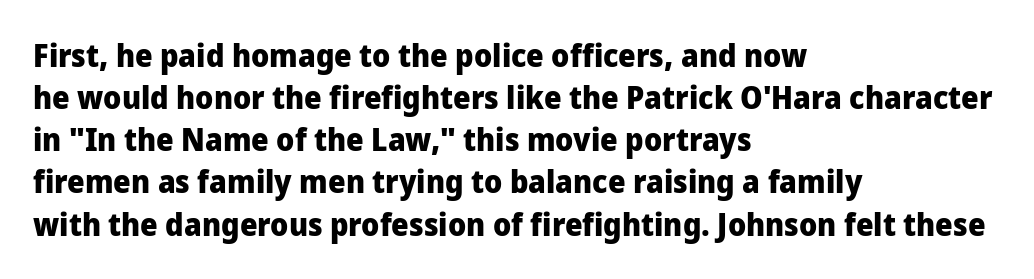
Q: Is the text bold? A: Yes.
Q: Is the text italic (slanted)? A: No, it is upright.
Q: Is the typeface a serif or a sans-serif typeface? A: Sans-serif.
Q: Is the text underlined? A: No.
Q: How is the paragraph aligned? A: Left-aligned.
Q: Is the spacing between letters normal or unusually wide? A: Normal.
Q: Is the spacing between lines tight, normal or loose? A: Normal.
Q: Width (condensed, normal, or wide)? A: Normal.
Q: Stroke contrast? A: Low.
Q: x-height? A: Medium.
Q: Monospaced? A: No.
